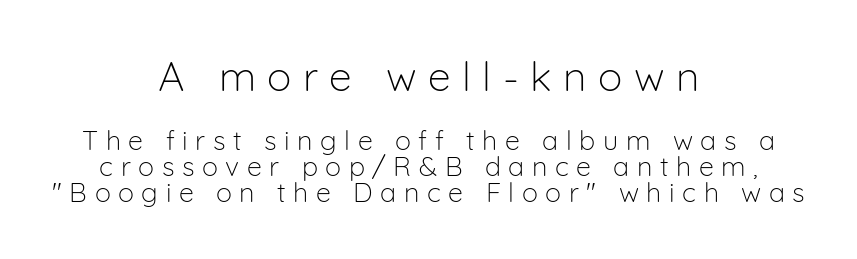
Q: Is the text bold? A: No.
Q: Is the text italic (slanted)? A: No, it is upright.
Q: Is the typeface a serif or a sans-serif typeface? A: Sans-serif.
Q: Is the text underlined? A: No.
Q: How is the paragraph aligned? A: Centered.
Q: Is the spacing between letters normal or unusually wide? A: Unusually wide.
Q: Is the spacing between lines tight, normal or loose? A: Tight.
Q: Which block of text is set in a larger size, the first (top) or the second (bottom)? A: The first (top) one.
Q: Width (condensed, normal, or wide)? A: Normal.
Q: Stroke contrast? A: Low.
Q: x-height? A: Medium.
Q: Monospaced? A: No.
